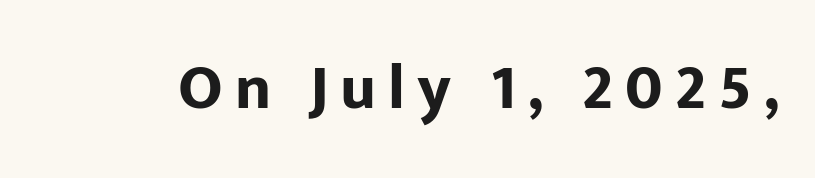
Rule under the text: the space is simply empty. These lines carry a lot of weight — the face is fully bold. Italic: no, the glyphs are upright roman. Font category for this specimen: sans-serif. Varying glyph widths throughout — classic text-font behaviour.
